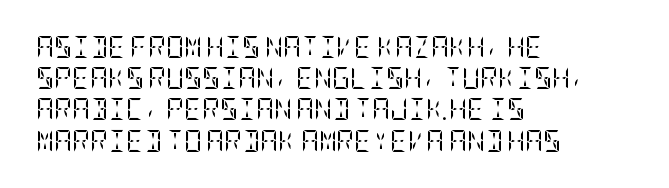
Every row of glyphs begins at an identical x-position on the left. The typesetting does not lean heavy: it is not bold. One glance says typical: line gaps are just what's usual. Underlining? Definitely not there.
